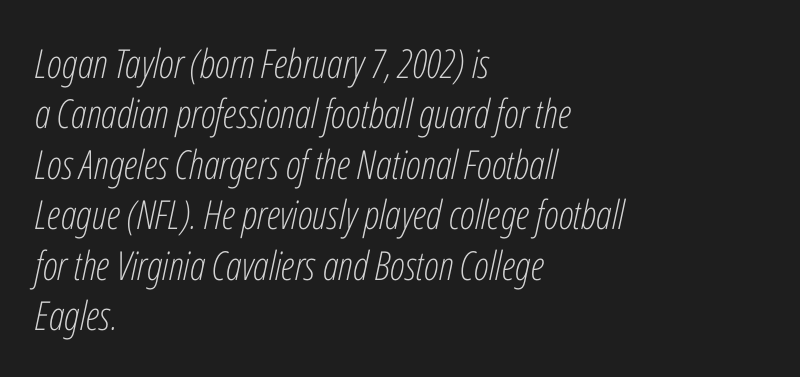
The image shows 40 px light, condensed type, italic (leaning right); set left-aligned, normal line spacing (1.26x), normal letter spacing, not underlined; low stroke contrast and a medium x-height.
